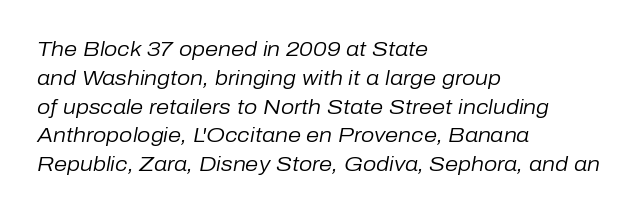
Q: Is the text bold? A: No.
Q: Is the text italic (slanted)? A: Yes, it leans right by about 10 degrees.
Q: Is the text underlined? A: No.
Q: How is the paragraph aligned? A: Left-aligned.
Q: Is the spacing between letters normal or unusually wide? A: Normal.
Q: Is the spacing between lines tight, normal or loose? A: Normal.
